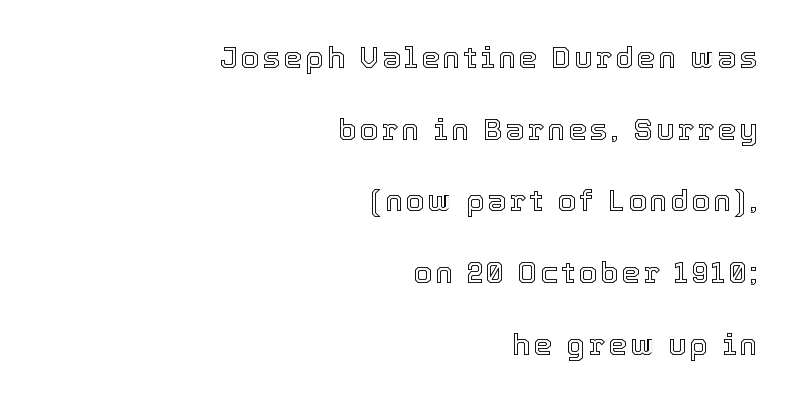
{"italic": "no", "width": "normal", "x_height": "medium", "monospaced": "no", "underline": "no", "align": "right", "line_spacing": "loose", "line_spacing_ratio": 2.39, "glyph_px": 30}
